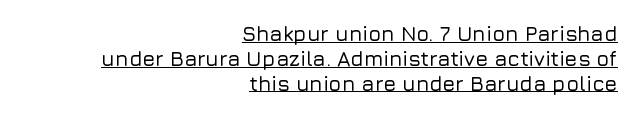
{"italic": "no", "underline": "yes", "align": "right", "line_spacing_ratio": 1.18, "letter_spacing": "normal", "letter_spacing_em": 0.0, "glyph_px": 21}
